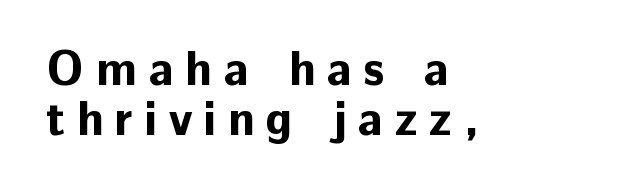
The image shows 48 px bold sans-serif type, upright; set left-aligned, tight line spacing (1.04x), unusually wide letter spacing (+0.24 em), not underlined; low stroke contrast and a medium x-height.
